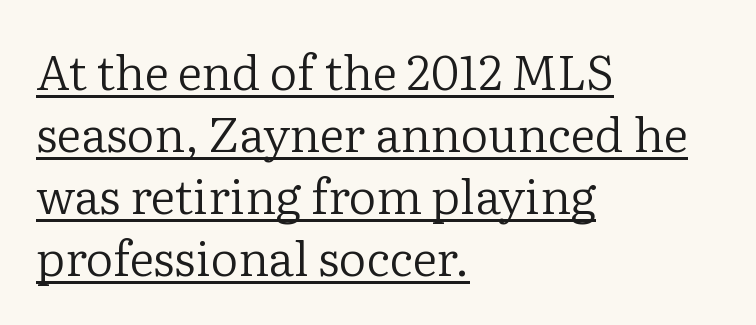
Q: Is the text bold? A: No.
Q: Is the text italic (slanted)? A: No, it is upright.
Q: Is the typeface a serif or a sans-serif typeface? A: Serif.
Q: Is the text underlined? A: Yes.
Q: How is the paragraph aligned? A: Left-aligned.
Q: Is the spacing between letters normal or unusually wide? A: Normal.
Q: Is the spacing between lines tight, normal or loose? A: Normal.
Q: Width (condensed, normal, or wide)? A: Normal.
Q: Stroke contrast? A: Low.
Q: x-height? A: Medium.
Q: Monospaced? A: No.
